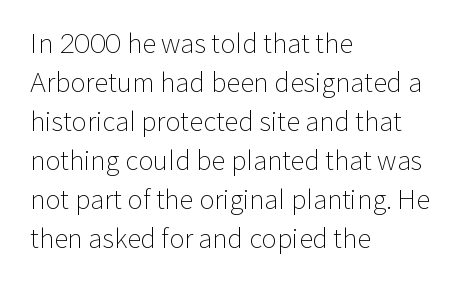
The image shows 26 px text type, upright; set left-aligned, normal line spacing (1.5x), normal letter spacing, not underlined.
